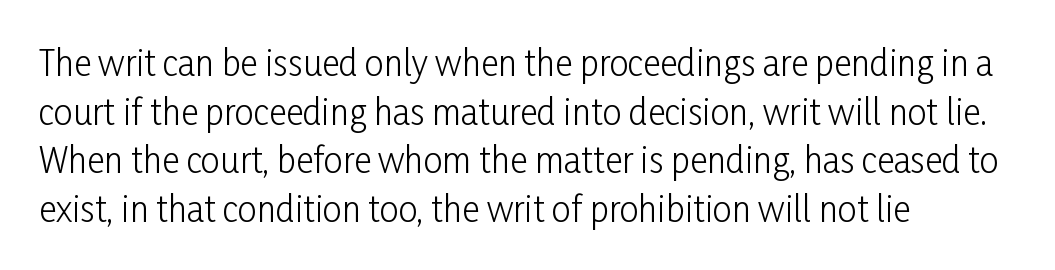
{"serif": "no", "italic": "no", "bold": "no", "weight": "light", "width": "condensed", "stroke_contrast": "low", "x_height": "medium", "monospaced": "no", "underline": "no", "align": "left", "line_spacing": "normal", "line_spacing_ratio": 1.43, "letter_spacing": "normal", "letter_spacing_em": 0.0, "glyph_px": 34}
